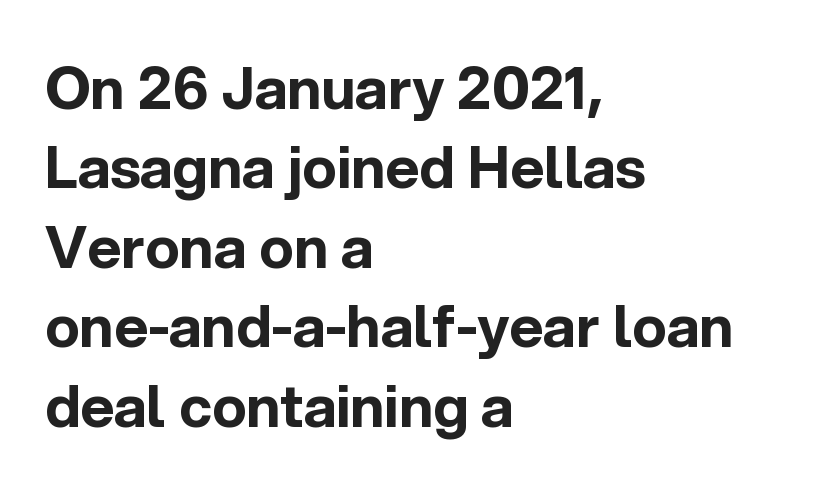
This rendering uses left alignment, leaving the right contour irregular. The type is set solid horizontally, with unmodified tracking. Typographic density is high because the face is bold. Is this a fixed-width face? No — the glyphs have proportional, varying widths. Each row of text sits above clean, open space.
